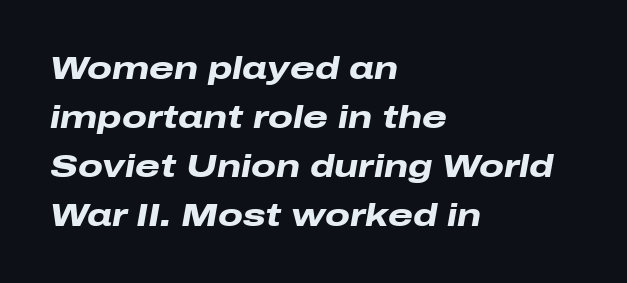
{"italic": "yes", "lean": "right", "slant_degrees": 10, "bold": "yes", "weight": "heavy", "width": "wide", "stroke_contrast": "low", "x_height": "medium", "monospaced": "no", "underline": "no", "align": "left", "line_spacing": "normal", "line_spacing_ratio": 1.53, "letter_spacing": "normal", "letter_spacing_em": 0.0, "glyph_px": 32}
